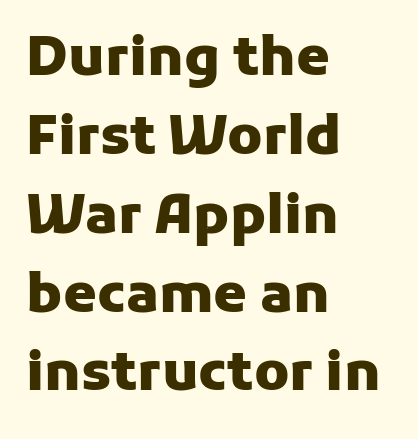
{"serif": "no", "italic": "no", "bold": "yes", "weight": "heavy", "width": "normal", "stroke_contrast": "low", "x_height": "medium", "monospaced": "no", "underline": "no", "align": "left", "line_spacing": "normal", "line_spacing_ratio": 1.46, "letter_spacing": "normal", "letter_spacing_em": 0.0, "glyph_px": 54}
